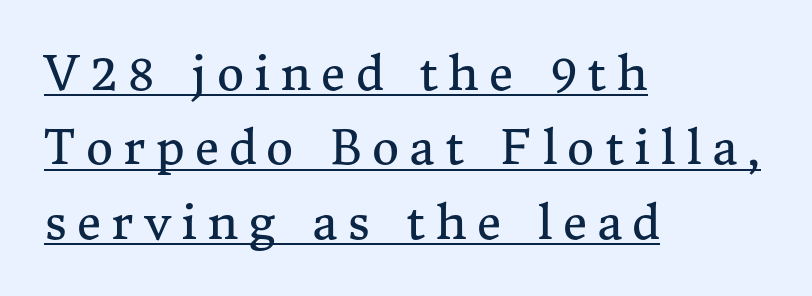
Nope, not italic — everything's standing straight. The cut favours lightness, reaching ordinary text weight at its darkest. Honestly, the letter spacing is so wide it's the main thing you notice. Compared with typical paragraphs, the rows here are spaced about the same. A typesetter would call this proportional, since set widths differ per character.
